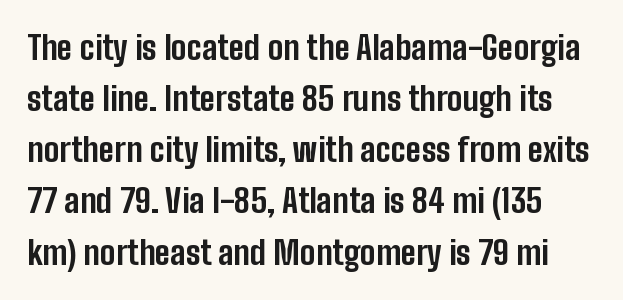
{"serif": "no", "italic": "no", "bold": "yes", "weight": "bold", "width": "condensed", "stroke_contrast": "low", "x_height": "medium", "monospaced": "no", "underline": "no", "line_spacing": "normal", "line_spacing_ratio": 1.55, "letter_spacing": "normal", "letter_spacing_em": 0.0, "glyph_px": 33}
